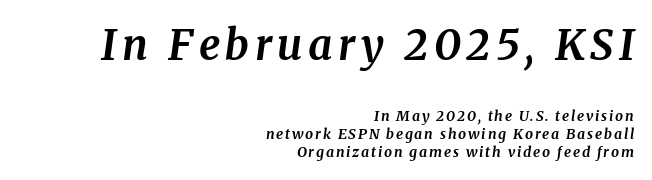
Q: Is the text bold? A: Yes.
Q: Is the text italic (slanted)? A: Yes, it leans right by about 8 degrees.
Q: Is the typeface a serif or a sans-serif typeface? A: Serif.
Q: Is the text underlined? A: No.
Q: How is the paragraph aligned? A: Right-aligned.
Q: Is the spacing between lines tight, normal or loose? A: Normal.
Q: Which block of text is set in a larger size, the first (top) or the second (bottom)? A: The first (top) one.
Q: Width (condensed, normal, or wide)? A: Normal.
Q: Stroke contrast? A: Medium.
Q: x-height? A: Medium.
Q: Monospaced? A: No.
